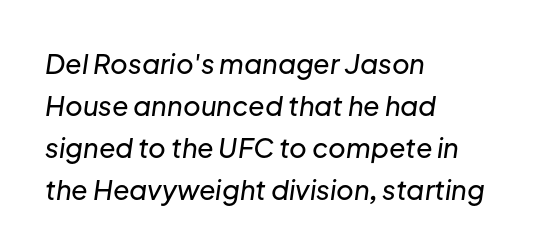
{"italic": "yes", "lean": "right", "slant_degrees": 8, "underline": "no", "align": "left", "line_spacing": "normal", "line_spacing_ratio": 1.55, "letter_spacing": "normal", "letter_spacing_em": 0.0, "glyph_px": 27}
